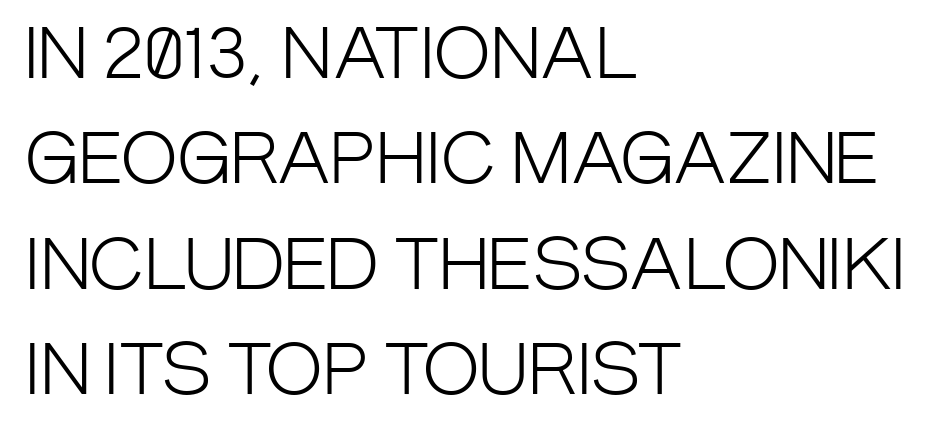
{"serif": "no", "italic": "no", "bold": "no", "weight": "light", "width": "condensed", "stroke_contrast": "low", "x_height": "large", "monospaced": "no", "underline": "no", "align": "left", "line_spacing": "normal", "line_spacing_ratio": 1.55, "letter_spacing": "normal", "letter_spacing_em": 0.0, "glyph_px": 68}
